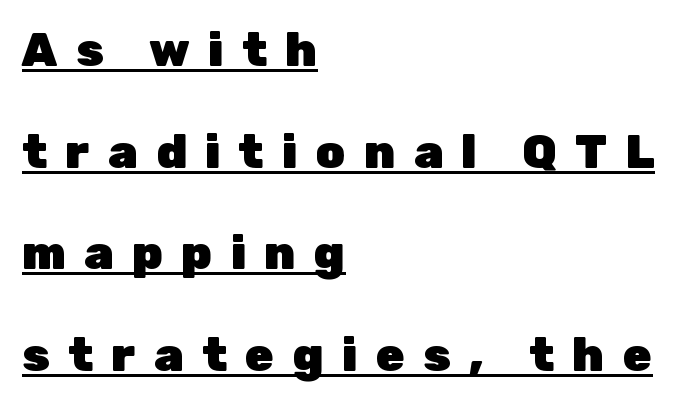
The image shows 47 px heavy sans-serif type, upright; set left-aligned, loose line spacing (2.16x), unusually wide letter spacing (+0.39 em), underlined; low stroke contrast and a medium x-height.
